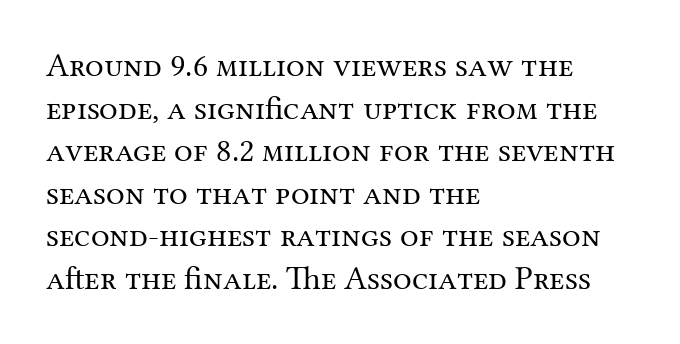
Q: Is the text bold? A: No.
Q: Is the text italic (slanted)? A: No, it is upright.
Q: Is the typeface a serif or a sans-serif typeface? A: Serif.
Q: Is the text underlined? A: No.
Q: How is the paragraph aligned? A: Left-aligned.
Q: Is the spacing between letters normal or unusually wide? A: Normal.
Q: Is the spacing between lines tight, normal or loose? A: Normal.
Q: Width (condensed, normal, or wide)? A: Normal.
Q: Stroke contrast? A: Medium.
Q: x-height? A: Medium.
Q: Monospaced? A: No.
